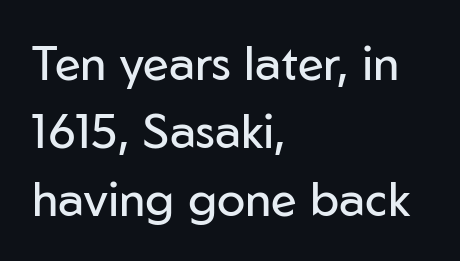
{"serif": "no", "italic": "no", "bold": "no", "weight": "regular", "width": "normal", "stroke_contrast": "low", "x_height": "medium", "monospaced": "no", "underline": "no", "align": "left", "line_spacing": "normal", "line_spacing_ratio": 1.45, "letter_spacing": "normal", "letter_spacing_em": 0.0, "glyph_px": 47}
